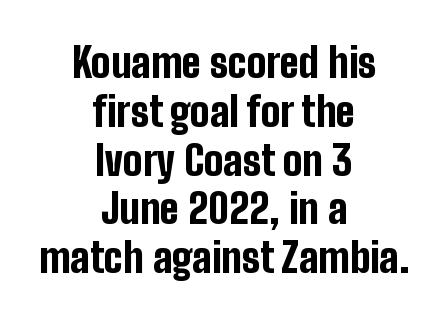
Q: Is the text bold? A: Yes.
Q: Is the text italic (slanted)? A: No, it is upright.
Q: Is the typeface a serif or a sans-serif typeface? A: Sans-serif.
Q: Is the text underlined? A: No.
Q: How is the paragraph aligned? A: Centered.
Q: Is the spacing between letters normal or unusually wide? A: Normal.
Q: Width (condensed, normal, or wide)? A: Condensed.
Q: Stroke contrast? A: Low.
Q: x-height? A: Medium.
Q: Monospaced? A: No.
